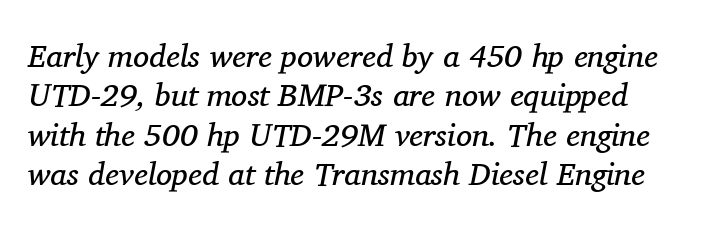
{"serif": "yes", "italic": "yes", "lean": "right", "slant_degrees": 11, "bold": "no", "weight": "regular", "width": "normal", "stroke_contrast": "medium", "x_height": "medium", "monospaced": "no", "underline": "no", "line_spacing_ratio": 1.23, "letter_spacing": "normal", "letter_spacing_em": 0.0, "glyph_px": 32}
